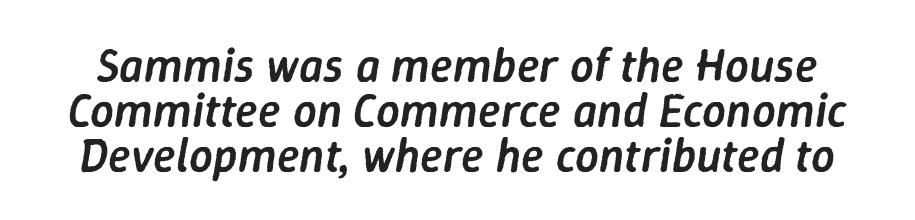
Q: Is the text bold? A: Semi-bold.
Q: Is the text italic (slanted)? A: Yes, it leans right by about 9 degrees.
Q: Is the text underlined? A: No.
Q: Is the spacing between letters normal or unusually wide? A: Normal.
Q: Is the spacing between lines tight, normal or loose? A: Tight.
Q: Width (condensed, normal, or wide)? A: Normal.
Q: Stroke contrast? A: Low.
Q: x-height? A: Medium.
Q: Monospaced? A: No.
